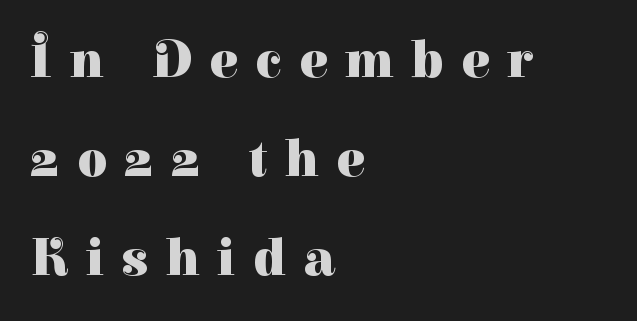
Q: Is the text bold? A: Yes.
Q: Is the text italic (slanted)? A: No, it is upright.
Q: Is the typeface a serif or a sans-serif typeface? A: Serif.
Q: Is the text underlined? A: No.
Q: How is the paragraph aligned? A: Left-aligned.
Q: Is the spacing between letters normal or unusually wide? A: Unusually wide.
Q: Width (condensed, normal, or wide)? A: Normal.
Q: Stroke contrast? A: High.
Q: x-height? A: Medium.
Q: Monospaced? A: No.
